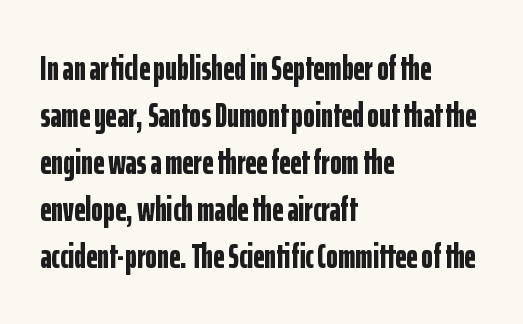
This sample has the flowing, uneven cadence of proportional lettering. Vertical strokes here are truly vertical. This block has exactly the height ordinary leading produces. On the weight axis this lands at bold, roughly 700. There is no visible air inserted between adjacent glyphs. No feet cap the strokes, marking this as sans-serif type.
